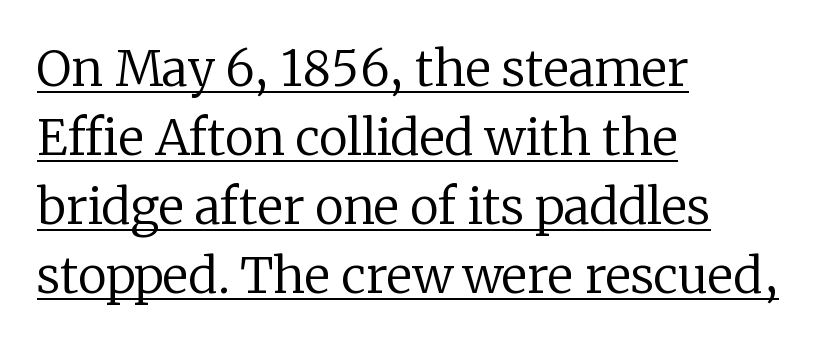
Q: Is the text bold? A: No.
Q: Is the text italic (slanted)? A: No, it is upright.
Q: Is the typeface a serif or a sans-serif typeface? A: Serif.
Q: Is the text underlined? A: Yes.
Q: How is the paragraph aligned? A: Left-aligned.
Q: Is the spacing between letters normal or unusually wide? A: Normal.
Q: Is the spacing between lines tight, normal or loose? A: Normal.
Q: Width (condensed, normal, or wide)? A: Normal.
Q: Stroke contrast? A: Low.
Q: x-height? A: Medium.
Q: Monospaced? A: No.
